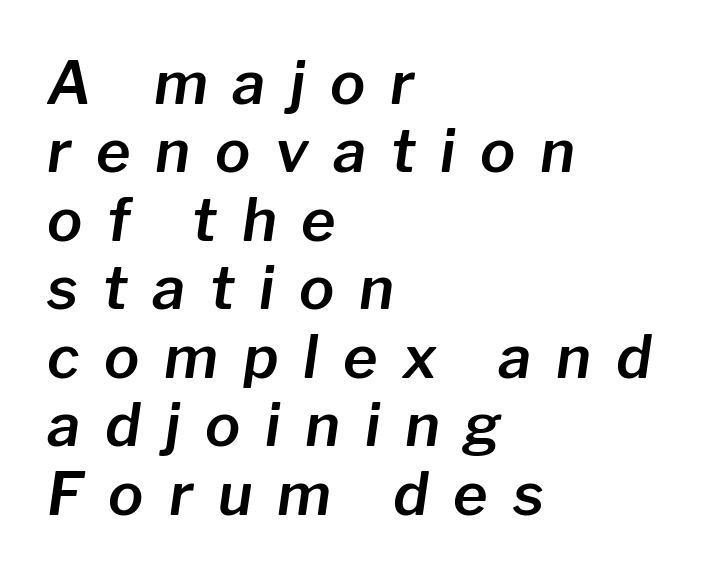
The image shows 59 px text type, italic (leaning right); set left-aligned, line spacing 1.16x, unusually wide letter spacing (+0.42 em), not underlined; low stroke contrast and a medium x-height.
